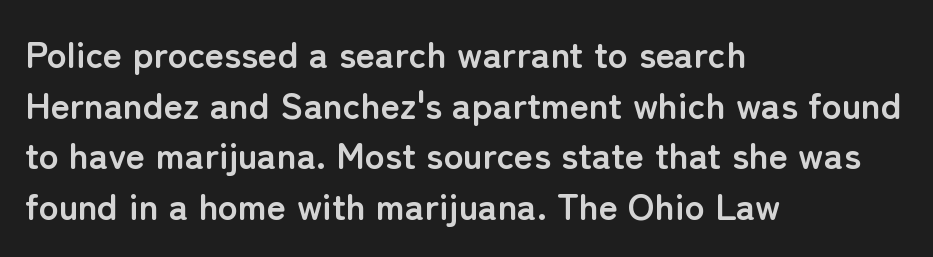
Q: Is the text bold? A: Yes.
Q: Is the text italic (slanted)? A: No, it is upright.
Q: Is the typeface a serif or a sans-serif typeface? A: Sans-serif.
Q: Is the text underlined? A: No.
Q: How is the paragraph aligned? A: Left-aligned.
Q: Is the spacing between letters normal or unusually wide? A: Normal.
Q: Is the spacing between lines tight, normal or loose? A: Normal.
Q: Width (condensed, normal, or wide)? A: Normal.
Q: Stroke contrast? A: Low.
Q: x-height? A: Medium.
Q: Monospaced? A: No.
